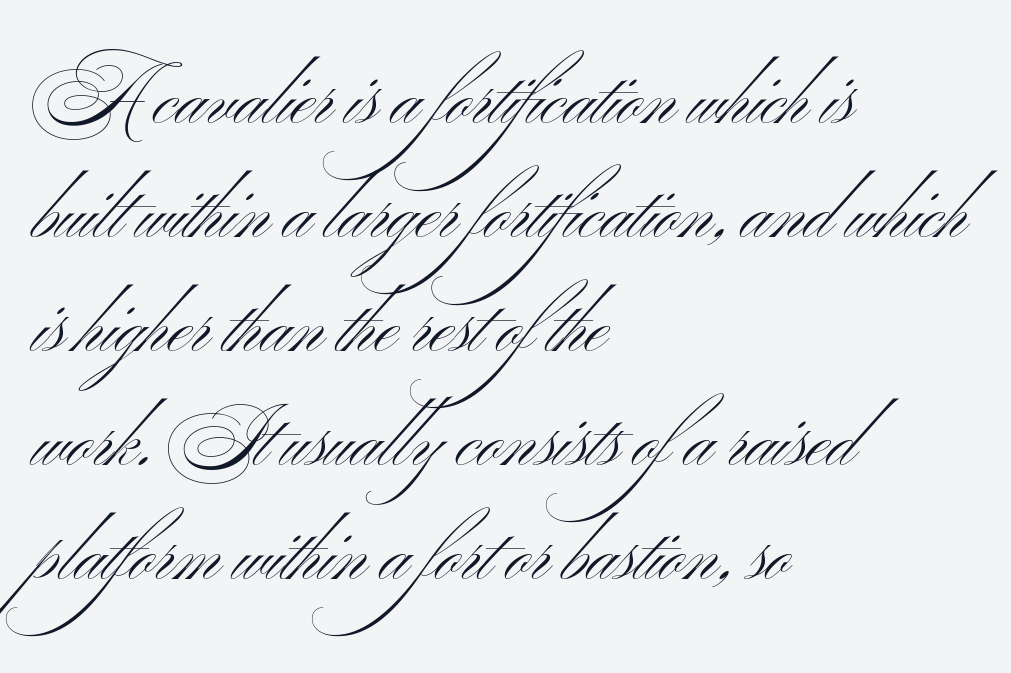
The image shows 76 px light, wide sans-serif type; set left-aligned, normal line spacing (1.5x), normal letter spacing, not underlined; medium stroke contrast and a small x-height.
